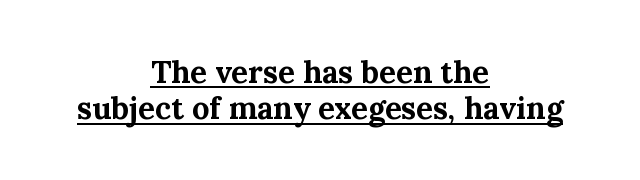
Do the characters align in a grid? No, the font is proportional. Does the copy run flush right? No — it is centered line by line. Font category for this specimen: serif. Every word sits above its own underline.
